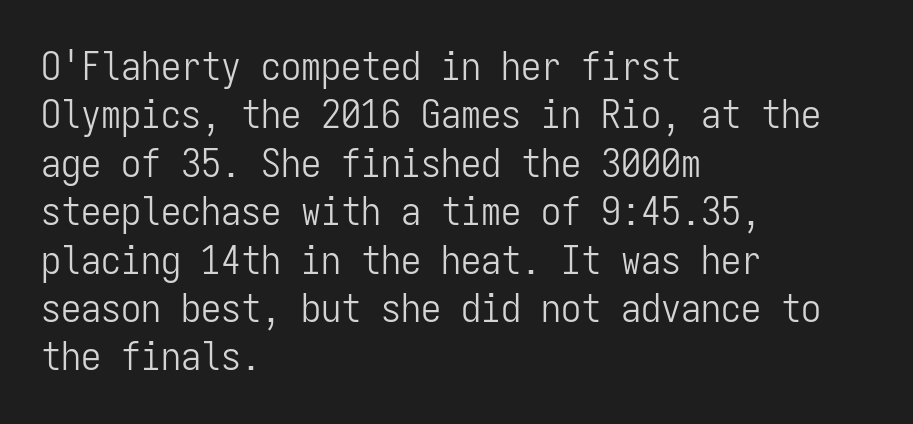
The image shows 40 px light, condensed sans-serif type, upright, monospaced; set left-aligned, line spacing 1.21x, normal letter spacing, not underlined; low stroke contrast and a medium x-height.
